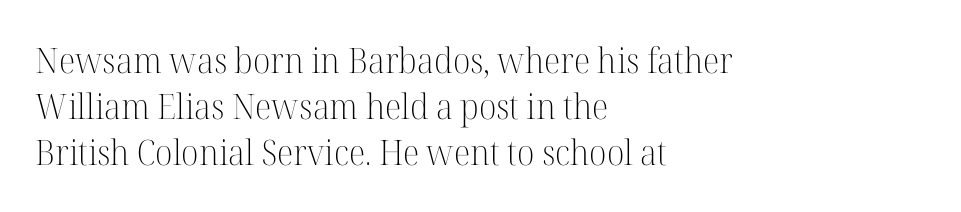
{"serif": "yes", "italic": "no", "bold": "no", "weight": "light", "width": "normal", "stroke_contrast": "high", "x_height": "medium", "monospaced": "no", "underline": "no", "align": "left", "line_spacing": "normal", "line_spacing_ratio": 1.32, "letter_spacing": "normal", "letter_spacing_em": 0.0, "glyph_px": 35}
